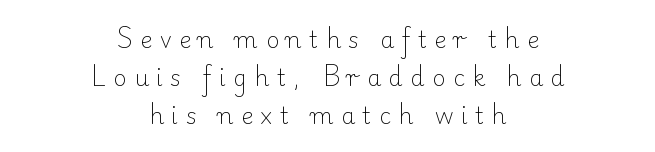
Quick note: underline off. If you folded the block vertically in half, each line would mirror itself in length. The font sits on the lighter half of the weight spectrum, regular included. The gaps between neighbouring characters are conspicuously large.
